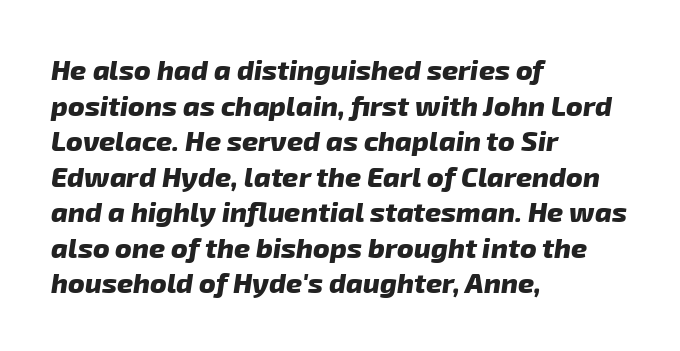
All the whitespace from short lines collects on the right. Think of a printed novel: that variable character pitch is what you see here. The passage shown has conventional tracking throughout. The passage shown is typeset with a sans-serif family. The rendering uses a moderate line-height, typical for paragraphs.
